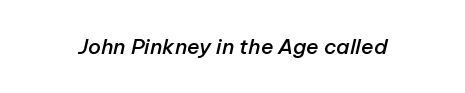
Q: Is the text bold? A: Semi-bold.
Q: Is the text italic (slanted)? A: Yes, it leans right by about 12 degrees.
Q: Is the text underlined? A: No.
Q: Is the spacing between letters normal or unusually wide? A: Normal.
